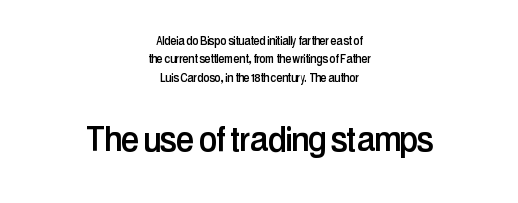
Q: Is the text italic (slanted)? A: No, it is upright.
Q: Is the typeface a serif or a sans-serif typeface? A: Sans-serif.
Q: Is the text underlined? A: No.
Q: How is the paragraph aligned? A: Centered.
Q: Is the spacing between letters normal or unusually wide? A: Normal.
Q: Is the spacing between lines tight, normal or loose? A: Normal.
Q: Which block of text is set in a larger size, the first (top) or the second (bottom)? A: The second (bottom) one.
Q: Width (condensed, normal, or wide)? A: Condensed.
Q: Stroke contrast? A: Low.
Q: x-height? A: Medium.
Q: Monospaced? A: No.
